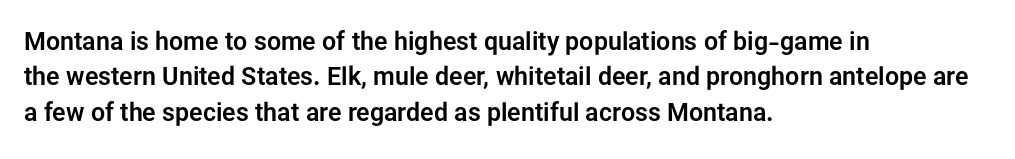
The line texture is even and compact thanks to regular tracking. Glance below the letters and you will spot only blank space. It's the straight-up-and-down kind of type. Each line starts at the same left margin while the right side varies. Reading down the column, the eye jumps a familiar distance to each next line.
